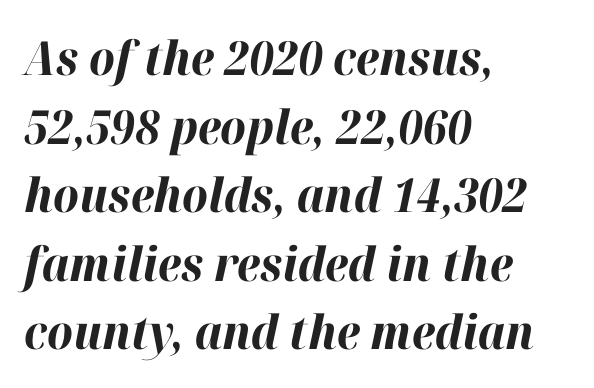
The image shows 47 px bold type, italic (leaning right); set left-aligned, normal line spacing (1.46x), normal letter spacing, not underlined; high stroke contrast and a medium x-height.
